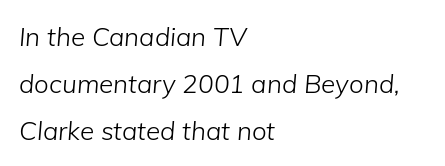
The image shows 26 px text type, italic (leaning right); set left-aligned, line spacing 1.8x, normal letter spacing, not underlined.
